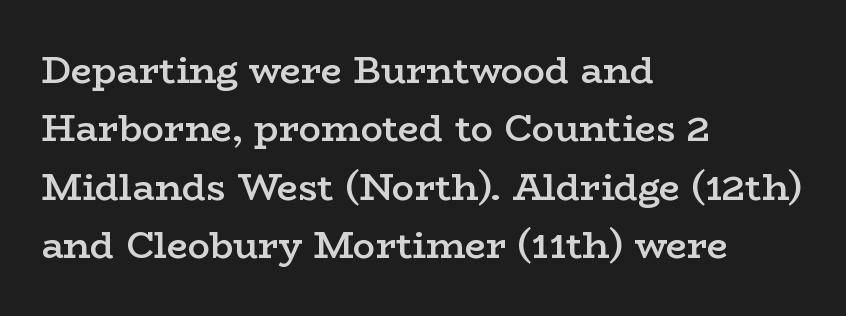
The image shows 37 px semibold, wide serif type, upright; set left-aligned, normal line spacing (1.58x), normal letter spacing, not underlined; low stroke contrast and a medium x-height.
